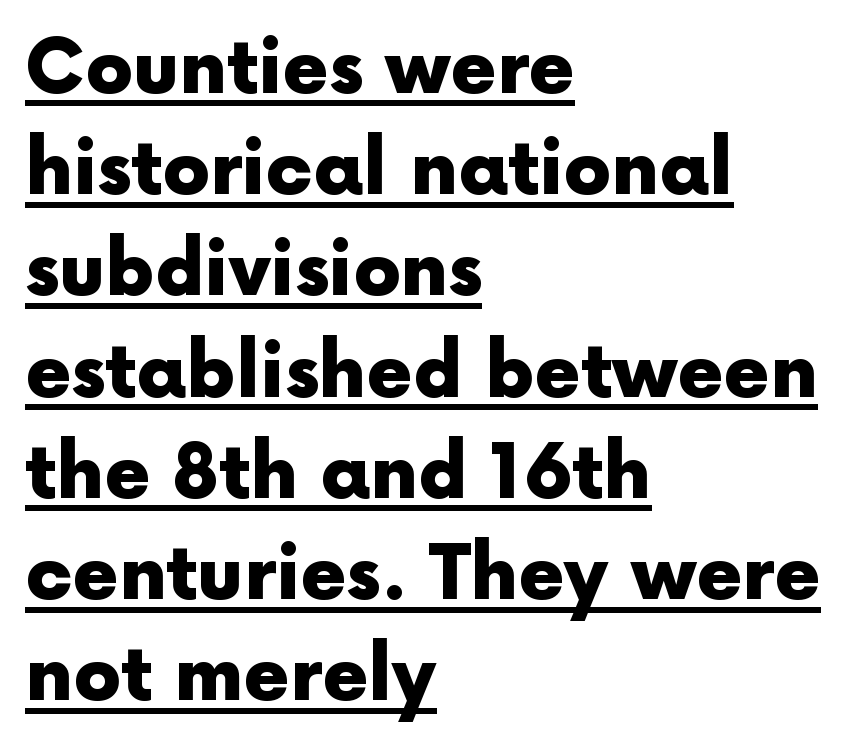
The image shows 75 px heavy sans-serif type, upright; set left-aligned, normal line spacing (1.35x), normal letter spacing, underlined; a medium x-height.
